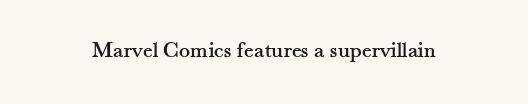
{"italic": "no", "underline": "no", "letter_spacing": "normal", "letter_spacing_em": 0.0, "glyph_px": 23}
